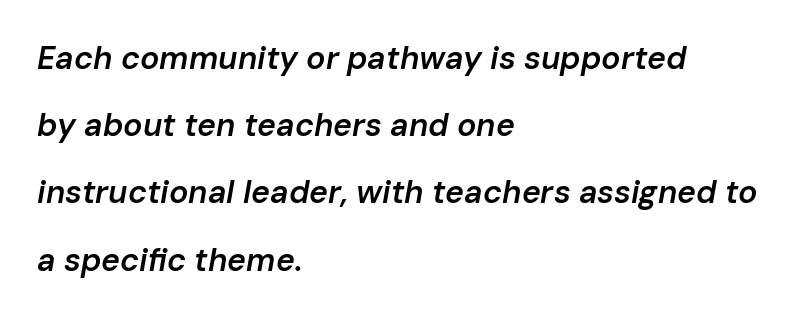
Q: Is the text bold? A: Semi-bold.
Q: Is the text italic (slanted)? A: Yes, it leans right by about 10 degrees.
Q: Is the text underlined? A: No.
Q: How is the paragraph aligned? A: Left-aligned.
Q: Is the spacing between letters normal or unusually wide? A: Normal.
Q: Is the spacing between lines tight, normal or loose? A: Loose.
Q: Width (condensed, normal, or wide)? A: Normal.
Q: Stroke contrast? A: Low.
Q: x-height? A: Medium.
Q: Monospaced? A: No.
